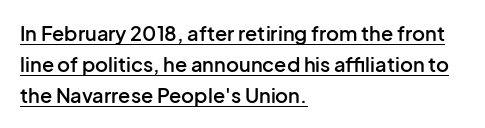
{"italic": "no", "bold": "semi", "underline": "yes", "align": "left", "line_spacing": "normal", "line_spacing_ratio": 1.55, "letter_spacing": "normal", "letter_spacing_em": 0.0, "glyph_px": 20}
